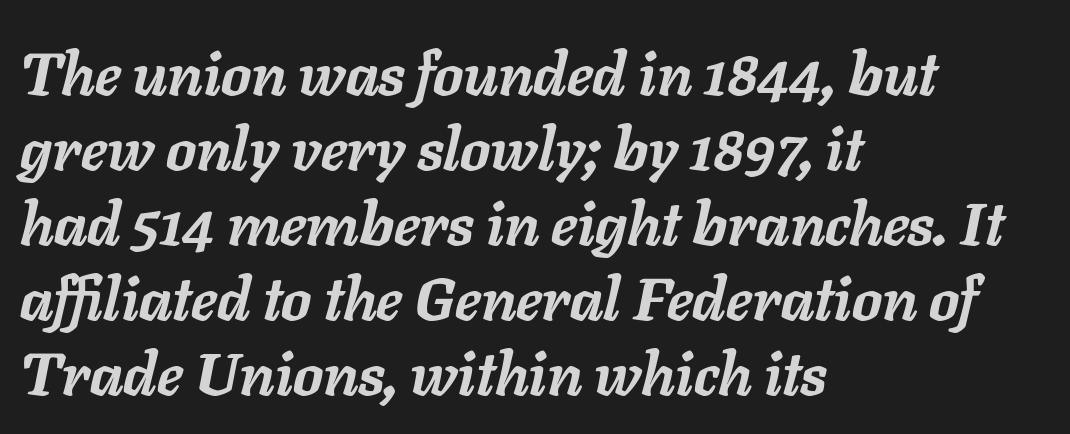
The vertical gap from one line to the next is medium. The rendering uses a bold face; every stroke is thick and dark. The words here are not underlined. Proportional: the letters do not fall into vertical columns. It's the slanting kind of type. The line texture is even and compact thanks to regular tracking.
